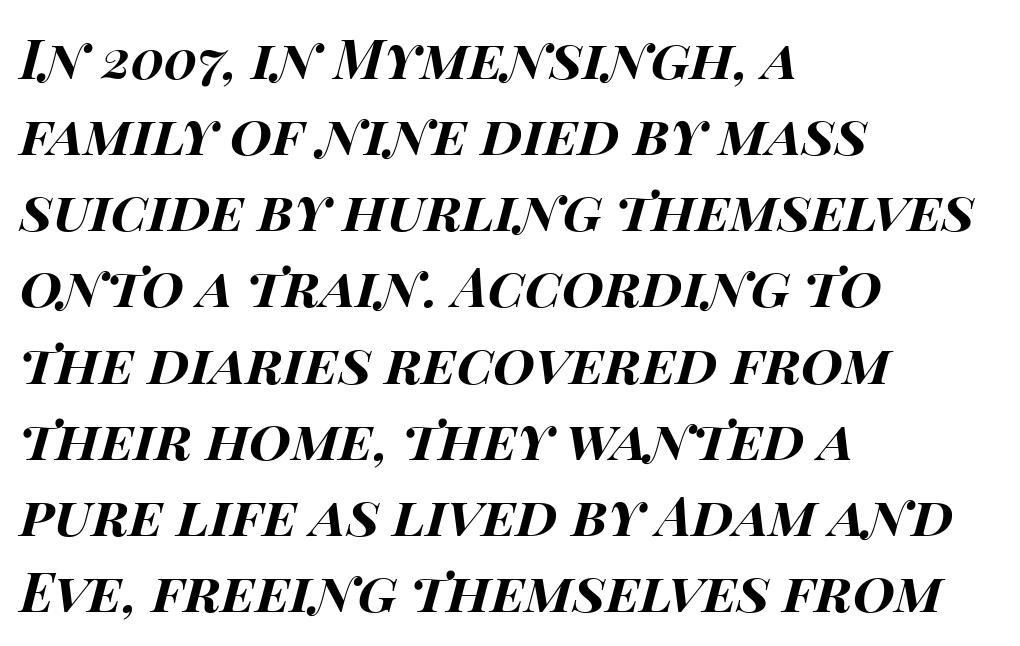
The image shows 54 px bold, wide type, italic (leaning right); set left-aligned, normal line spacing (1.41x), normal letter spacing, not underlined; high stroke contrast and a large x-height.
